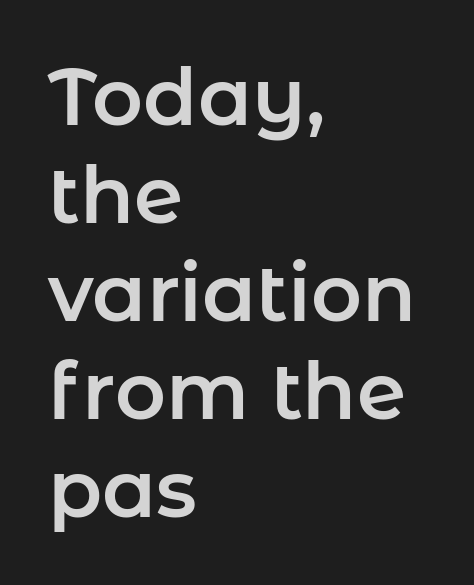
The image shows 79 px sans-serif type, upright; set left-aligned, line spacing 1.24x, normal letter spacing, not underlined; low stroke contrast and a medium x-height.
